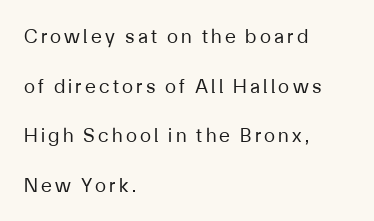
{"italic": "no", "bold": "no", "underline": "no", "align": "left", "line_spacing": "loose", "line_spacing_ratio": 2.48, "glyph_px": 20}
